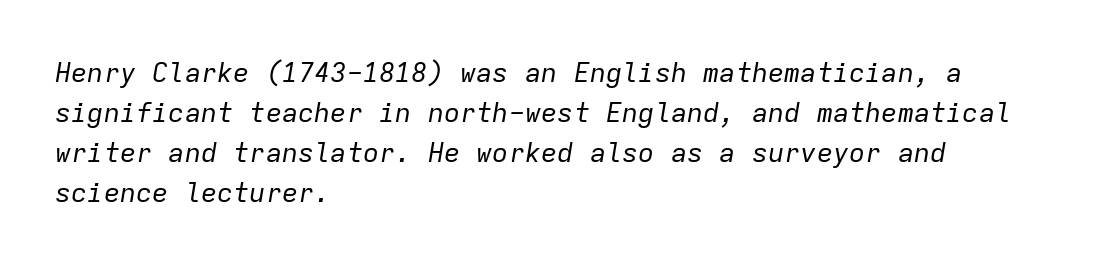
Q: Is the text bold? A: No.
Q: Is the text italic (slanted)? A: Yes, it leans right by about 9 degrees.
Q: Is the text underlined? A: No.
Q: How is the paragraph aligned? A: Left-aligned.
Q: Is the spacing between letters normal or unusually wide? A: Normal.
Q: Is the spacing between lines tight, normal or loose? A: Normal.
